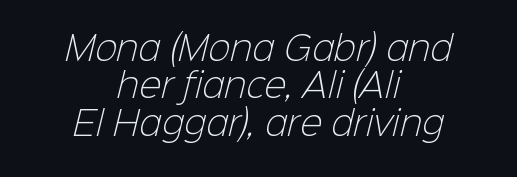
{"serif": "no", "bold": "no", "weight": "light", "width": "normal", "stroke_contrast": "low", "x_height": "medium", "monospaced": "no", "underline": "no", "align": "center", "line_spacing": "tight", "line_spacing_ratio": 1.13, "letter_spacing": "normal", "letter_spacing_em": 0.0, "glyph_px": 33}
